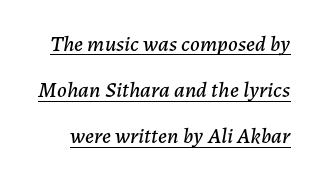
{"italic": "yes", "lean": "right", "slant_degrees": 7, "underline": "yes", "line_spacing": "loose", "line_spacing_ratio": 2.1, "letter_spacing": "normal", "letter_spacing_em": 0.0, "glyph_px": 22}
